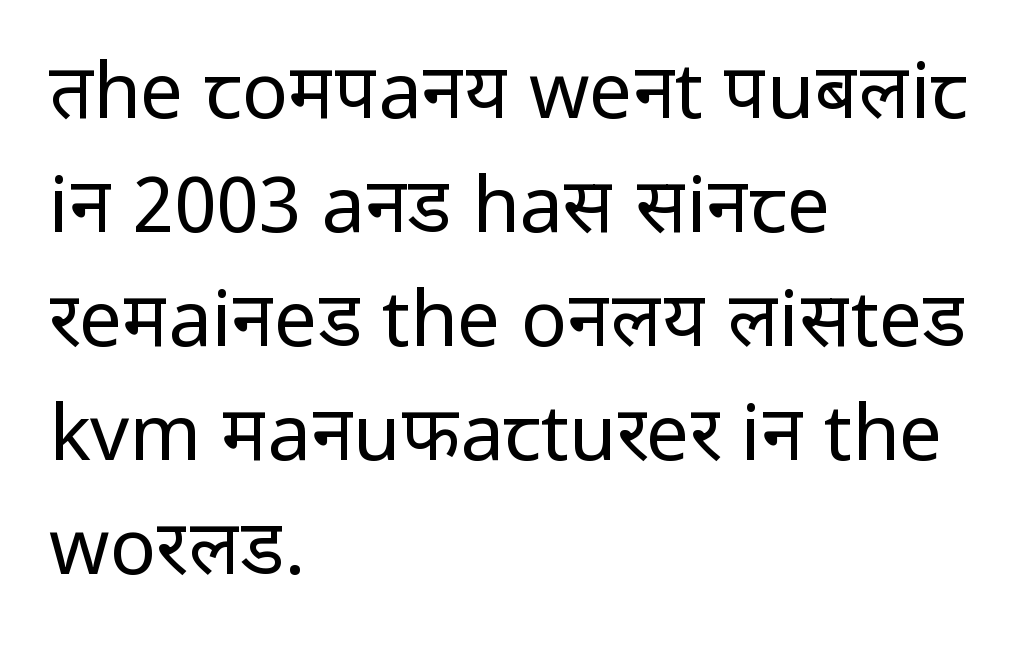
Q: Is the text bold? A: No.
Q: Is the text italic (slanted)? A: No, it is upright.
Q: Is the typeface a serif or a sans-serif typeface? A: Sans-serif.
Q: Is the text underlined? A: No.
Q: How is the paragraph aligned? A: Left-aligned.
Q: Is the spacing between letters normal or unusually wide? A: Normal.
Q: Is the spacing between lines tight, normal or loose? A: Normal.
Q: Width (condensed, normal, or wide)? A: Normal.
Q: Stroke contrast? A: Low.
Q: x-height? A: Medium.
Q: Monospaced? A: No.
